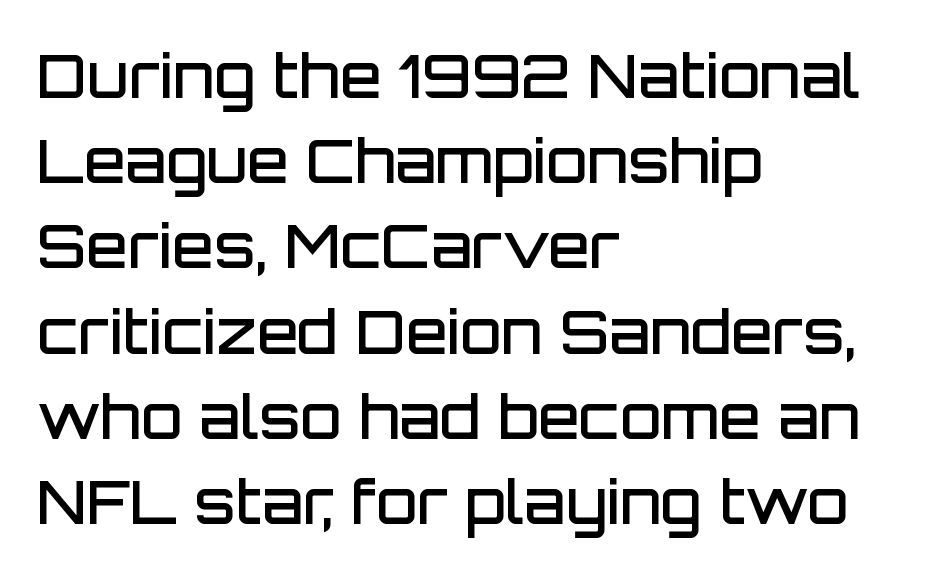
{"serif": "no", "italic": "no", "bold": "semi", "weight": "semibold", "width": "normal", "stroke_contrast": "low", "x_height": "large", "monospaced": "no", "underline": "no", "align": "left", "line_spacing": "normal", "line_spacing_ratio": 1.42, "letter_spacing": "normal", "letter_spacing_em": 0.0, "glyph_px": 60}
